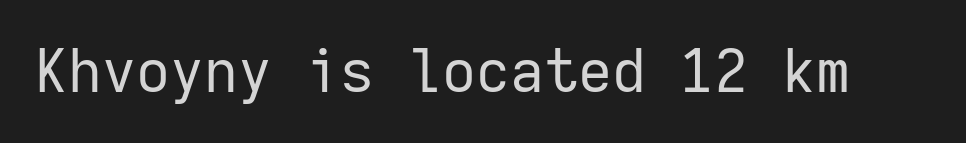
{"serif": "no", "italic": "no", "bold": "no", "weight": "regular", "width": "normal", "stroke_contrast": "low", "x_height": "medium", "monospaced": "yes", "underline": "no", "letter_spacing": "normal", "letter_spacing_em": 0.0, "glyph_px": 59}
